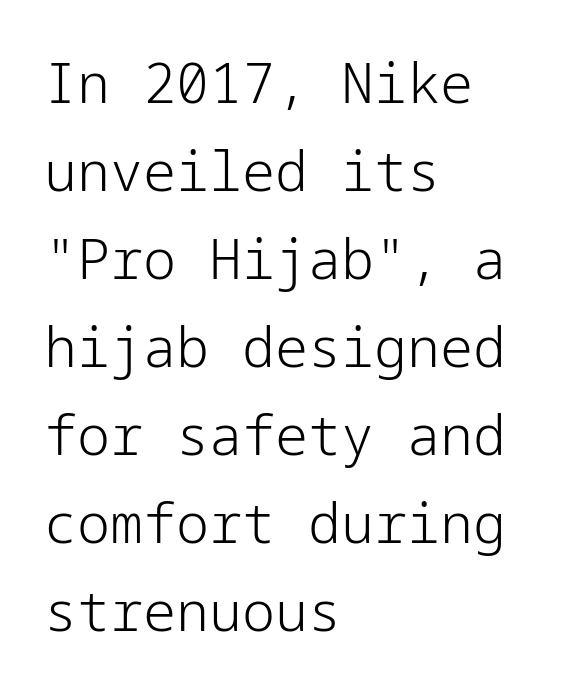
The image shows 55 px light sans-serif type, upright; set left-aligned, normal line spacing (1.6x), normal letter spacing, not underlined; low stroke contrast and a medium x-height.
